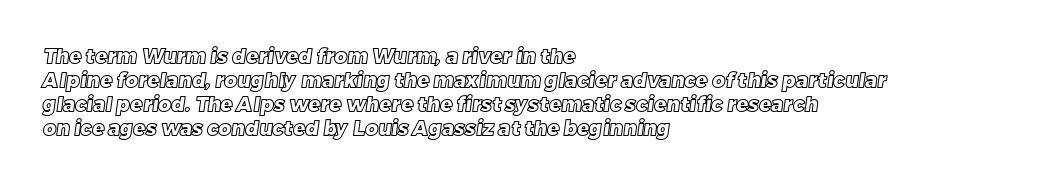
Q: Is the text underlined? A: No.
Q: How is the paragraph aligned? A: Left-aligned.
Q: Is the spacing between letters normal or unusually wide? A: Normal.
